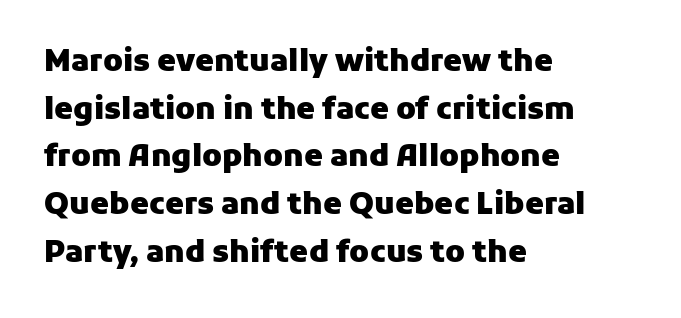
Standard letterfit; no display-style spreading of the glyphs. Every character sits straight up, as roman type does. Students, this is bold: see how much ink each stroke carries. The compositor pushed each line to the left boundary. These lines are rendered in a variable-pitch font. Decoration check: the copy has no underline.
